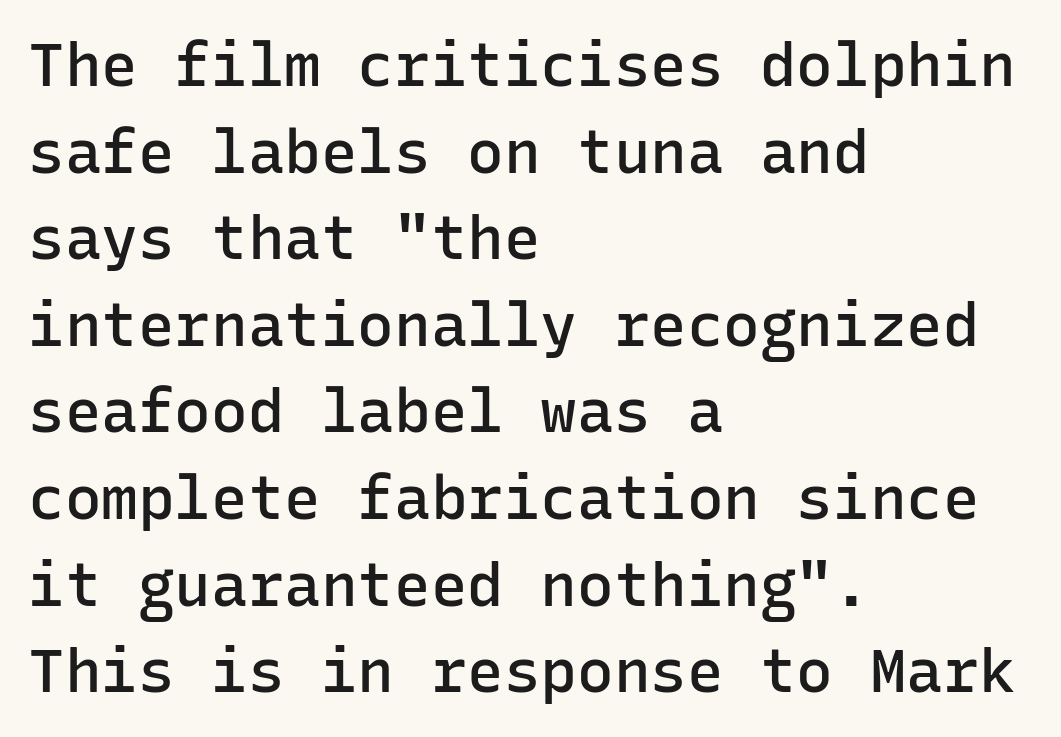
Q: Is the text bold? A: Semi-bold.
Q: Is the text italic (slanted)? A: No, it is upright.
Q: Is the typeface a serif or a sans-serif typeface? A: Sans-serif.
Q: Is the text underlined? A: No.
Q: How is the paragraph aligned? A: Left-aligned.
Q: Is the spacing between letters normal or unusually wide? A: Normal.
Q: Is the spacing between lines tight, normal or loose? A: Normal.
Q: Width (condensed, normal, or wide)? A: Normal.
Q: Stroke contrast? A: Low.
Q: x-height? A: Medium.
Q: Monospaced? A: Yes.
